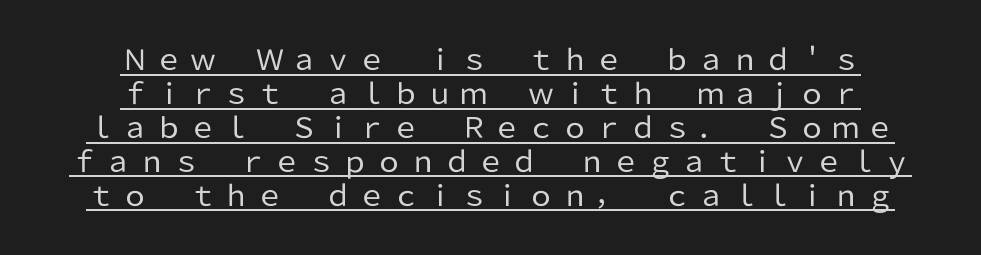
The image shows 28 px regular-weight sans-serif type, upright; set centered, line spacing 1.21x, unusually wide letter spacing (+0.21 em), underlined; low stroke contrast and a medium x-height.
